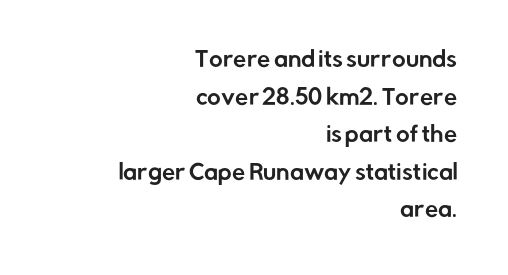
Glance below the letters and you will spot only blank space. There is no visible air inserted between adjacent glyphs. Reading down the block, your eye finds every line finishing at a fixed right position. It's the straight-up-and-down kind of type.
